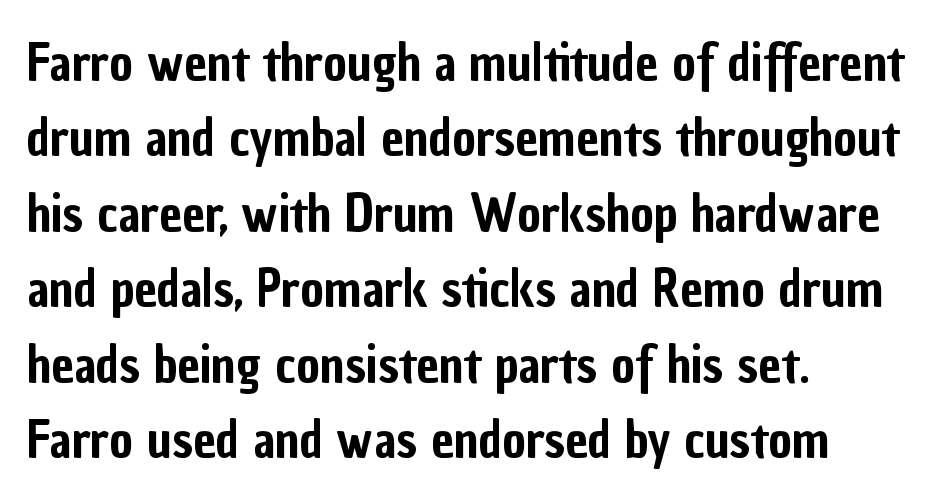
{"serif": "no", "italic": "no", "width": "condensed", "stroke_contrast": "low", "x_height": "medium", "monospaced": "no", "underline": "no", "align": "left", "line_spacing": "normal", "line_spacing_ratio": 1.48, "letter_spacing": "normal", "letter_spacing_em": 0.0, "glyph_px": 51}
